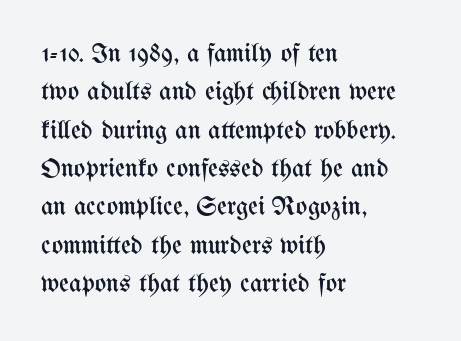
{"italic": "no", "bold": "no", "underline": "no", "align": "left", "line_spacing": "normal", "line_spacing_ratio": 1.42, "letter_spacing": "normal", "letter_spacing_em": 0.0, "glyph_px": 27}
